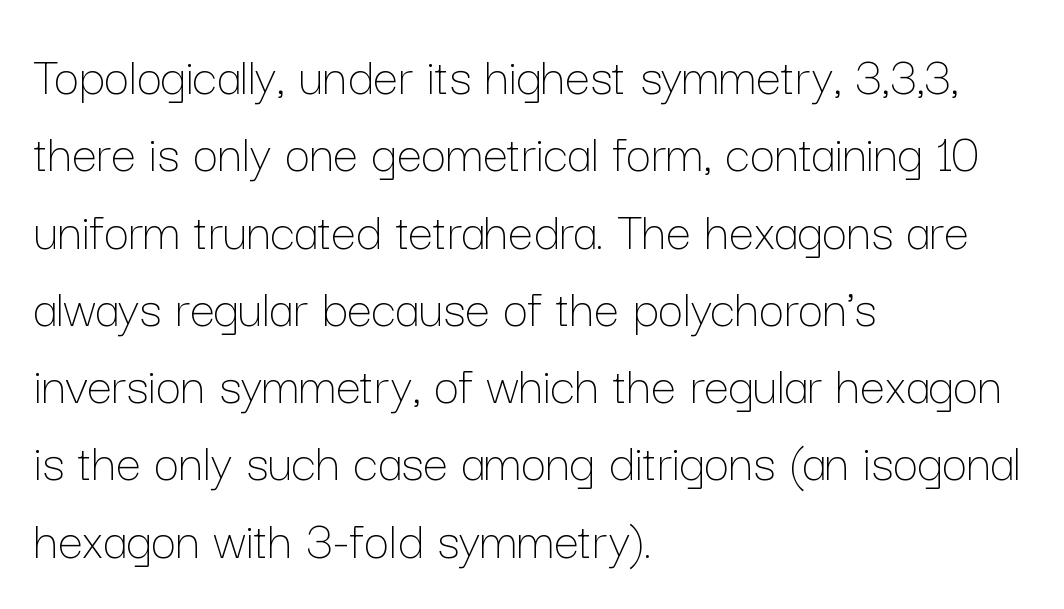
Here the glyphs are tracked normally, forming tight word shapes. Notice how the passage keeps a crisp vertical edge on the left only. You could not count columns in this text — the font is proportionally spaced. Baseline-to-baseline distance is the conventional proportion of letter height.
